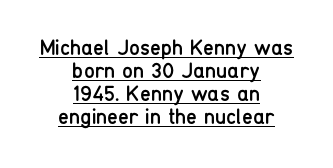
The image shows 22 px text type, upright; set centered, tight line spacing (1.04x), normal letter spacing, underlined.
